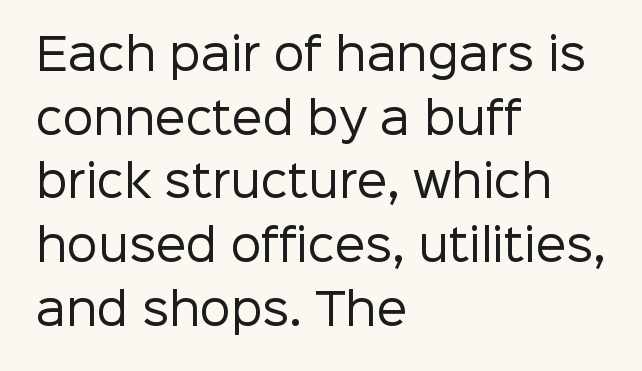
Typographically, this falls in the sans-serif category. This block has exactly the height ordinary leading produces. Posture: straight, roman, zero tilt. Visually the block forms a straight wall on the left and a jagged coastline on the right. Counters stay open thanks to moderate or lighter strokes.
